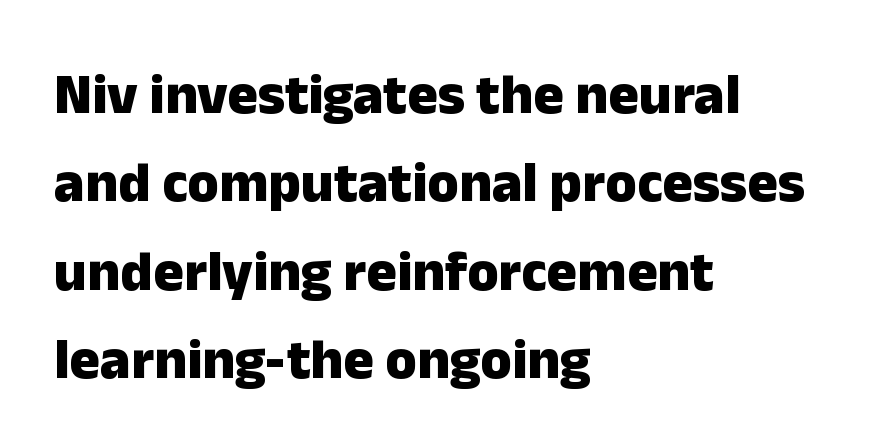
The letters are bold, with thick, heavy strokes. Font category for this specimen: sans-serif. Tracking here is standard; glyphs follow each other at the usual distance. In terms of posture, this sample is upright. The rendering uses a moderate line-height, typical for paragraphs. Horizontal alignment here is leftward, the default for most running prose.
